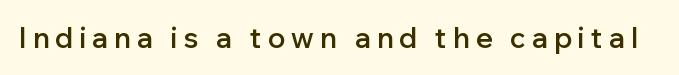
Q: Is the text bold? A: Semi-bold.
Q: Is the text italic (slanted)? A: No, it is upright.
Q: Is the typeface a serif or a sans-serif typeface? A: Sans-serif.
Q: Is the text underlined? A: No.
Q: Is the spacing between letters normal or unusually wide? A: Unusually wide.
Q: Width (condensed, normal, or wide)? A: Normal.
Q: Stroke contrast? A: Low.
Q: x-height? A: Medium.
Q: Monospaced? A: No.
